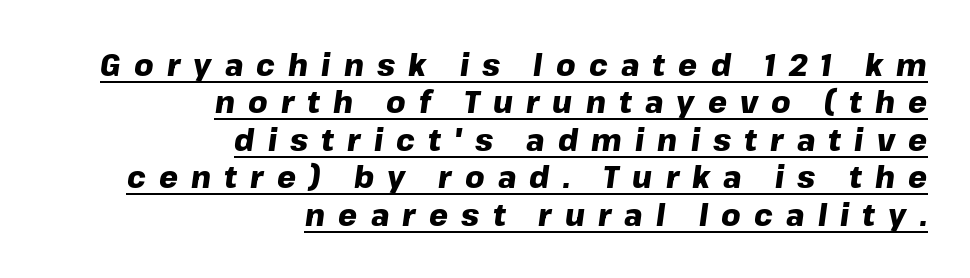
Q: Is the text bold? A: Yes.
Q: Is the text italic (slanted)? A: Yes, it leans right by about 8 degrees.
Q: Is the text underlined? A: Yes.
Q: How is the paragraph aligned? A: Right-aligned.
Q: Is the spacing between letters normal or unusually wide? A: Unusually wide.
Q: Is the spacing between lines tight, normal or loose? A: Normal.
Q: Width (condensed, normal, or wide)? A: Normal.
Q: Stroke contrast? A: Low.
Q: x-height? A: Medium.
Q: Monospaced? A: No.
